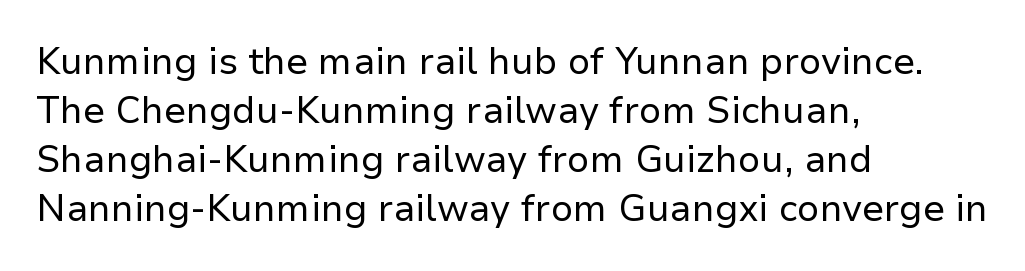
The image shows 37 px regular-weight sans-serif type, upright; set left-aligned, normal line spacing (1.32x), normal letter spacing, not underlined; low stroke contrast and a medium x-height.
